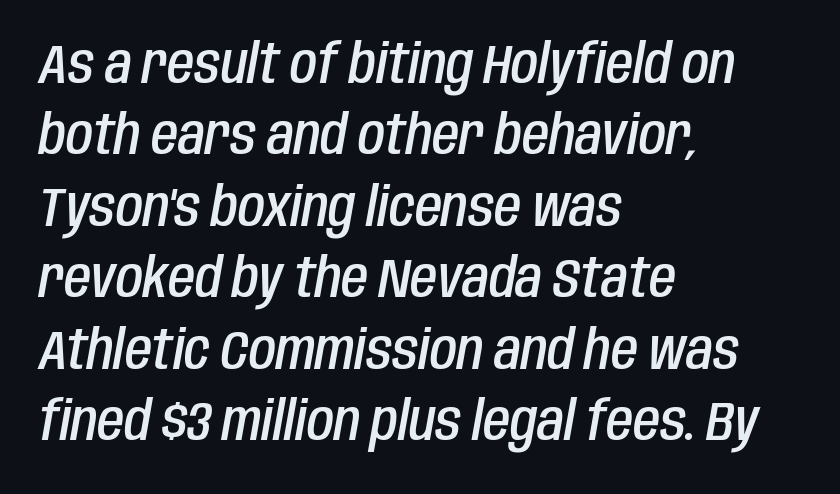
Q: Is the text bold? A: Semi-bold.
Q: Is the text italic (slanted)? A: Yes, it leans right by about 10 degrees.
Q: Is the text underlined? A: No.
Q: How is the paragraph aligned? A: Left-aligned.
Q: Is the spacing between letters normal or unusually wide? A: Normal.
Q: Is the spacing between lines tight, normal or loose? A: Normal.
Q: Width (condensed, normal, or wide)? A: Condensed.
Q: Stroke contrast? A: Low.
Q: x-height? A: Large.
Q: Monospaced? A: No.
